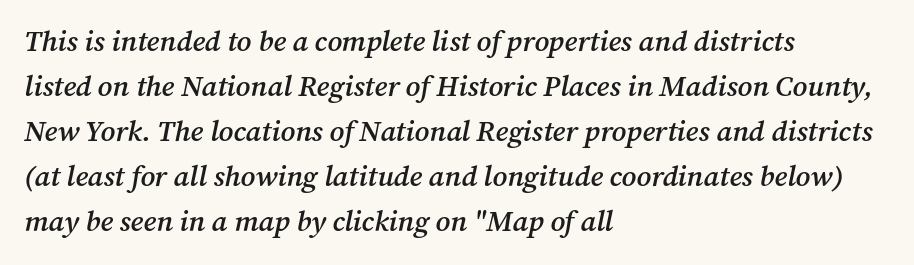
The image shows 29 px semibold serif type, italic (leaning right); set left-aligned, normal line spacing (1.55x), normal letter spacing, not underlined; medium stroke contrast and a medium x-height.
